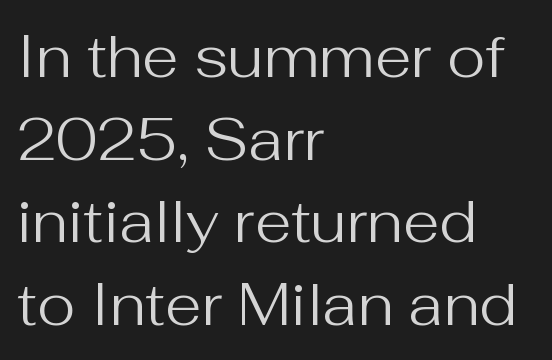
The line texture is even and compact thanks to regular tracking. The passage shown is typeset with a sans-serif family. The letterforms sit at book weight or below. The passage shown stacks its lines at a standard gap.
